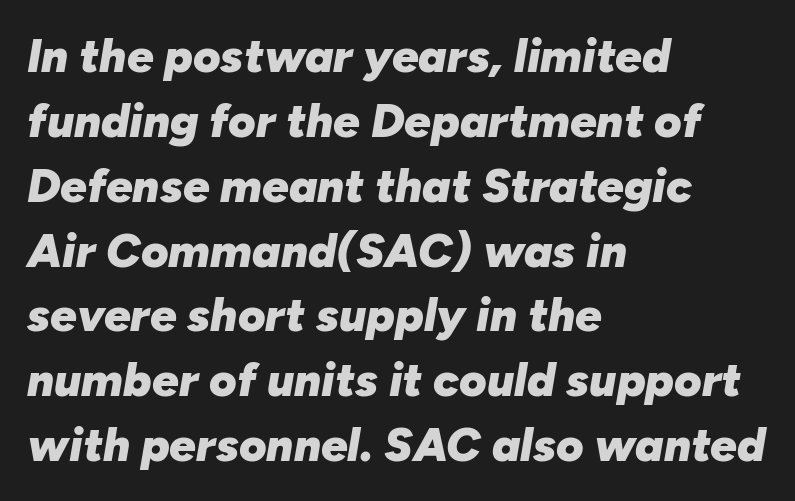
The image shows 47 px heavy type, italic (leaning right); set left-aligned, normal line spacing (1.38x), normal letter spacing, not underlined; low stroke contrast and a medium x-height.
